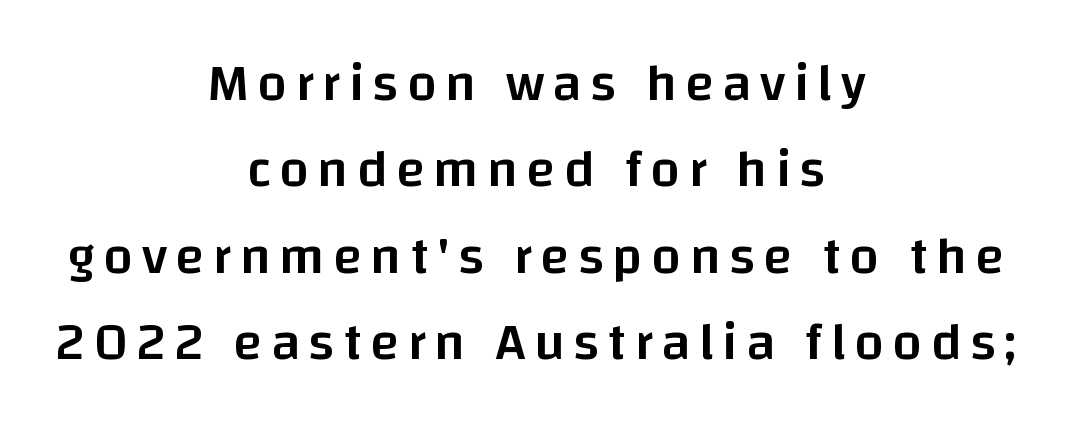
Q: Is the text bold? A: Semi-bold.
Q: Is the text italic (slanted)? A: No, it is upright.
Q: Is the typeface a serif or a sans-serif typeface? A: Sans-serif.
Q: Is the text underlined? A: No.
Q: How is the paragraph aligned? A: Centered.
Q: Is the spacing between lines tight, normal or loose? A: Normal.
Q: Width (condensed, normal, or wide)? A: Normal.
Q: Stroke contrast? A: Low.
Q: x-height? A: Large.
Q: Monospaced? A: No.
